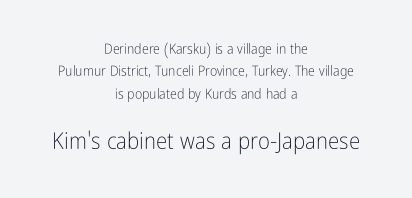
The image shows 23 px text type, upright; set centered, normal line spacing (1.6x), normal letter spacing, not underlined; the second (bottom) block is 1.64x larger.
